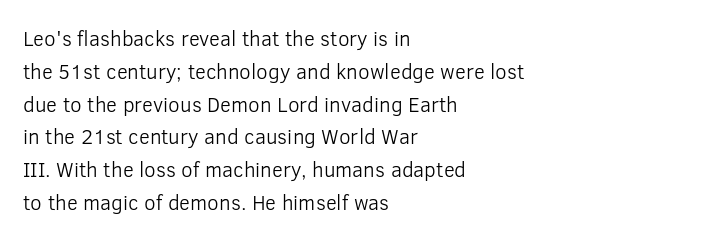
Upright lettering throughout. The rows are spaced the way most documents space them. These lines stack with their left ends in a neat column. The space beneath each line is pristine and unruled. This sample uses plain, unmodified letter spacing. Stem width sits at or under what a default text font uses.
